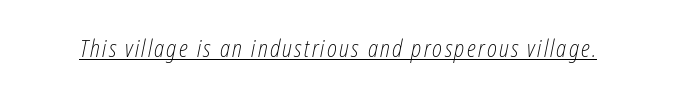
The image shows 23 px text type, italic (leaning right); set underlined.
